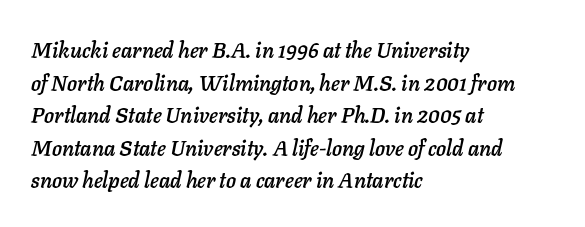
Style check: oblique. Descenders hang freely into open space. This block has exactly the height ordinary leading produces. This sample is left-justified, so line endings fall wherever the words run out. There is no visible air inserted between adjacent glyphs.
